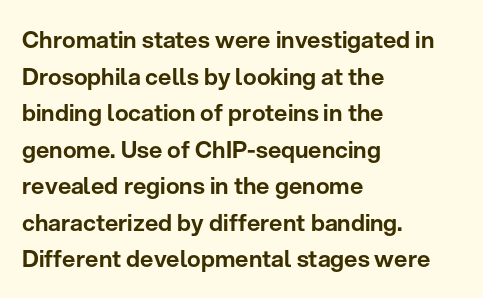
{"italic": "no", "underline": "no", "align": "left", "line_spacing": "normal", "line_spacing_ratio": 1.59, "letter_spacing": "normal", "letter_spacing_em": 0.0, "glyph_px": 23}
